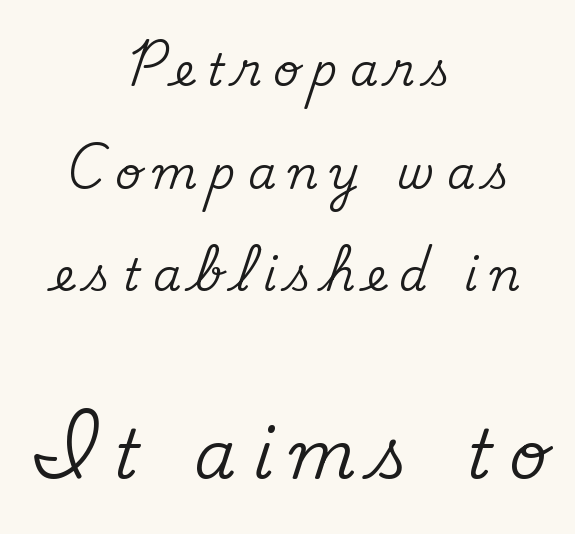
The image shows 67 px text type; set centered, loose line spacing (2.28x), unusually wide letter spacing (+0.26 em), not underlined; the second (bottom) block is 1.49x larger; medium stroke contrast and a small x-height.
